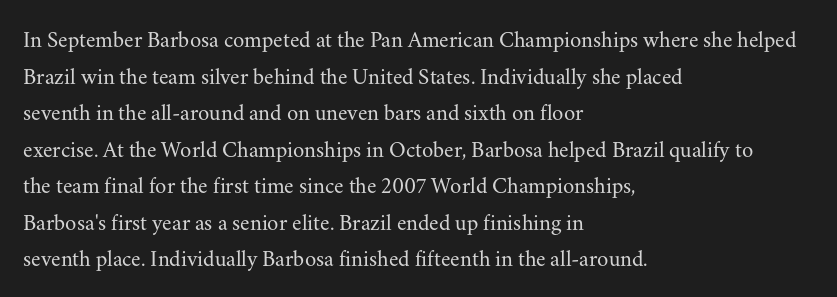
{"italic": "no", "bold": "no", "underline": "no", "align": "left", "line_spacing": "normal", "line_spacing_ratio": 1.59, "letter_spacing": "normal", "letter_spacing_em": 0.0, "glyph_px": 23}
